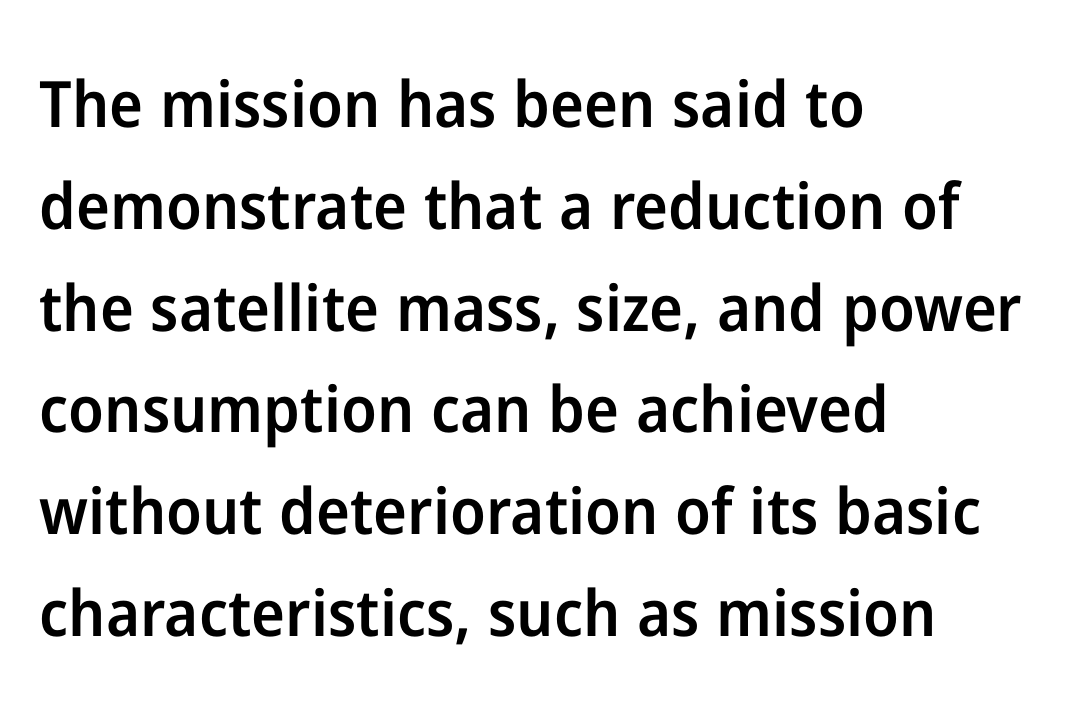
The image shows 64 px semibold sans-serif type, upright; set left-aligned, normal line spacing (1.59x), normal letter spacing, not underlined; low stroke contrast and a medium x-height.
